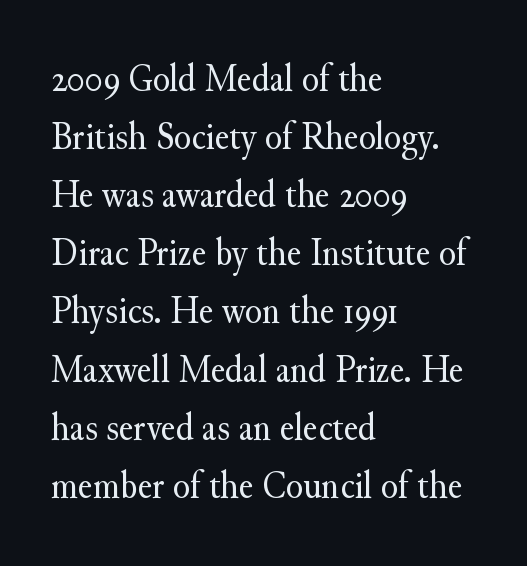
Underline: absent. Tall strokes in this sample are plumb rather than angled. Which margin do the lines hug? The left one — the right edge is uneven. Tracking here is standard; glyphs follow each other at the usual distance. Character widths vary here, with narrow letters taking less room than wide ones. The weight would be labelled regular, book, light, or lighter still.
